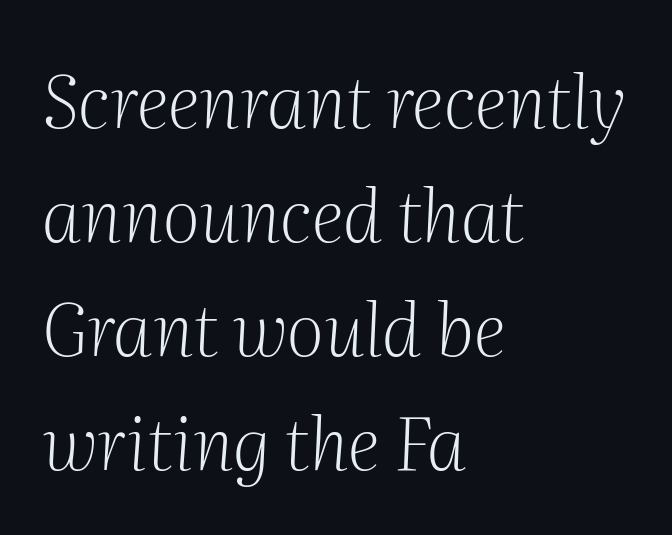
{"serif": "yes", "italic": "yes", "lean": "right", "slant_degrees": 2, "bold": "no", "weight": "light", "width": "normal", "stroke_contrast": "medium", "x_height": "medium", "monospaced": "no", "underline": "no", "align": "left", "line_spacing": "normal", "line_spacing_ratio": 1.56, "letter_spacing": "normal", "letter_spacing_em": 0.0, "glyph_px": 73}
